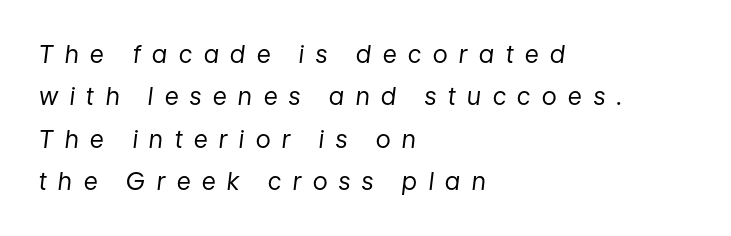
Caption: multi-line text, flush left, ragged right. The face used here has a pronounced slope to its letters. The horizontal fit of the characters is loose and conspicuously gappy. Anything drawn beneath the words? Only blank space. The face looks like a standard text weight, possibly lighter.
